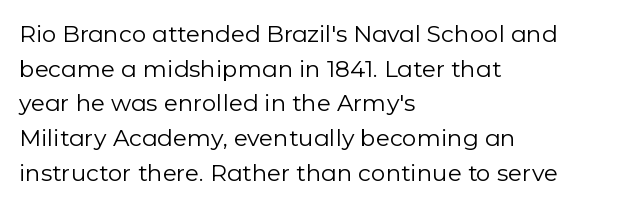
Vertical strokes here are truly vertical. Is the block centered? No — it sits flush against the left margin. Standard letterfit; no display-style spreading of the glyphs. This is not heavy type; no bold has been used.
